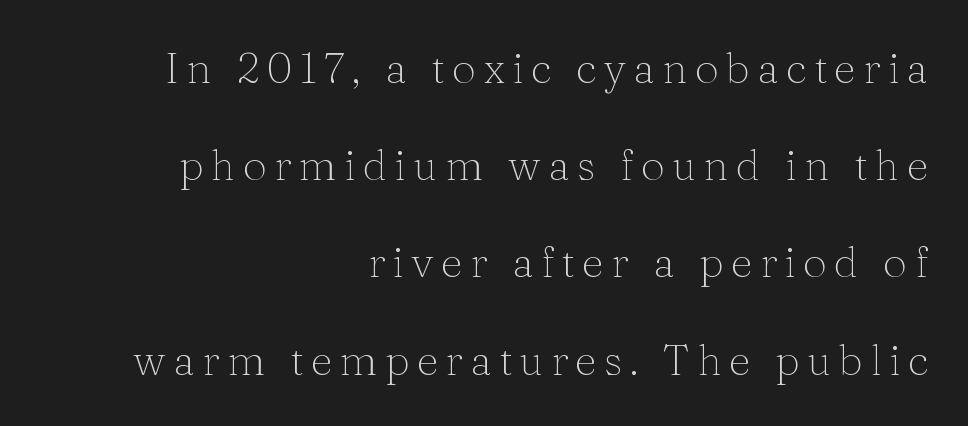
{"serif": "yes", "italic": "no", "bold": "no", "weight": "thin", "width": "normal", "stroke_contrast": "medium", "x_height": "medium", "monospaced": "no", "underline": "no", "align": "right", "line_spacing": "loose", "line_spacing_ratio": 2.26, "glyph_px": 43}
